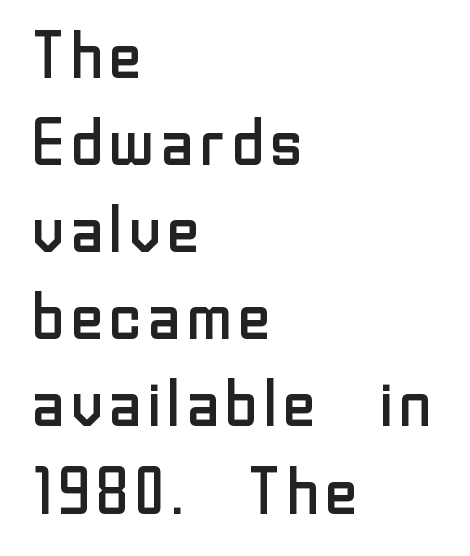
Q: Is the text bold? A: No.
Q: Is the text italic (slanted)? A: No, it is upright.
Q: Is the typeface a serif or a sans-serif typeface? A: Sans-serif.
Q: Is the text underlined? A: No.
Q: How is the paragraph aligned? A: Left-aligned.
Q: Is the spacing between letters normal or unusually wide? A: Normal.
Q: Is the spacing between lines tight, normal or loose? A: Normal.
Q: Width (condensed, normal, or wide)? A: Normal.
Q: Stroke contrast? A: Low.
Q: x-height? A: Medium.
Q: Monospaced? A: No.
